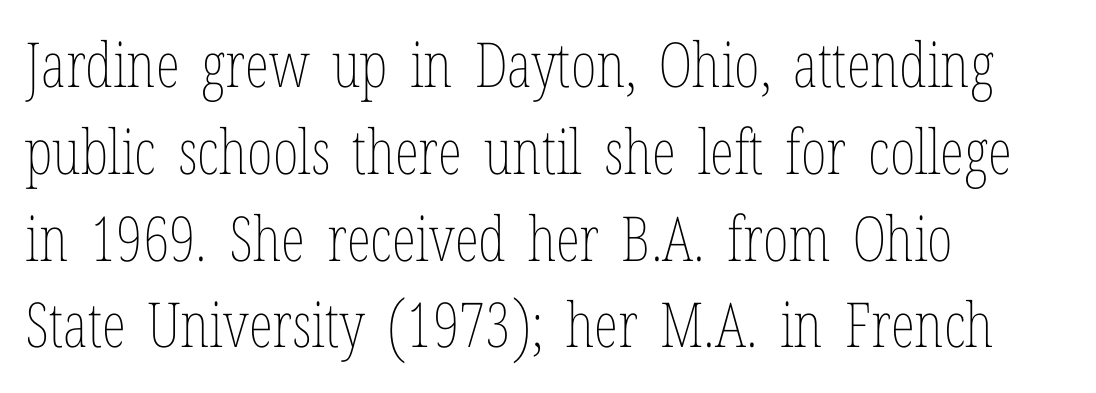
The image shows 62 px thin, condensed type, upright; set left-aligned, normal line spacing (1.4x), normal letter spacing, not underlined; low stroke contrast and a medium x-height.
